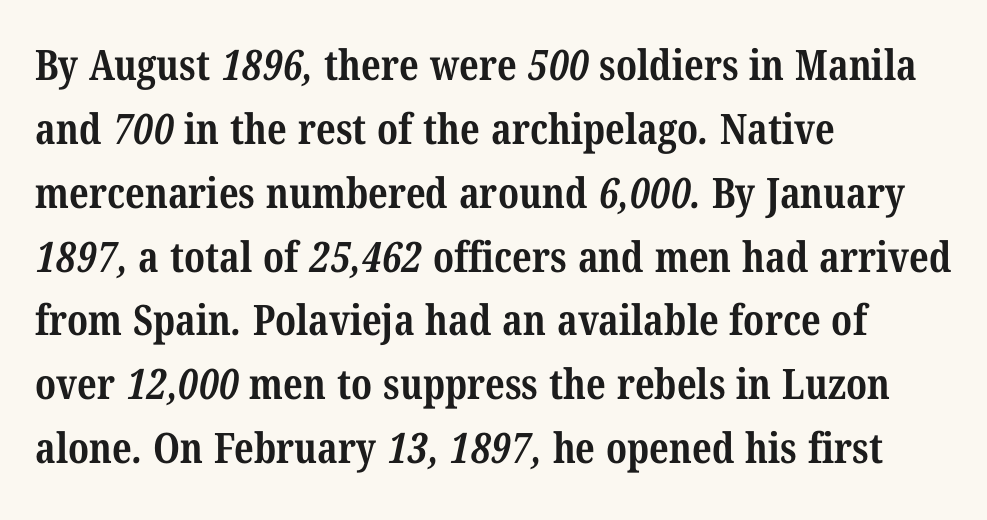
The image shows 42 px bold, condensed serif type; set left-aligned, normal line spacing (1.52x), normal letter spacing, not underlined; medium stroke contrast and a medium x-height.
